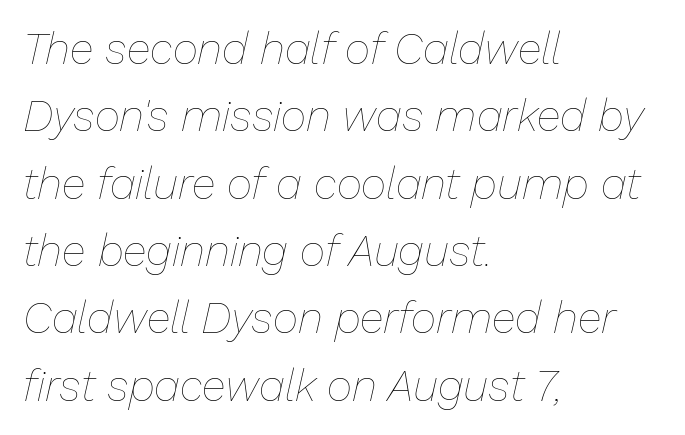
The image shows 44 px thin type, italic (leaning right); set left-aligned, normal line spacing (1.53x), normal letter spacing, not underlined; low stroke contrast and a medium x-height.
